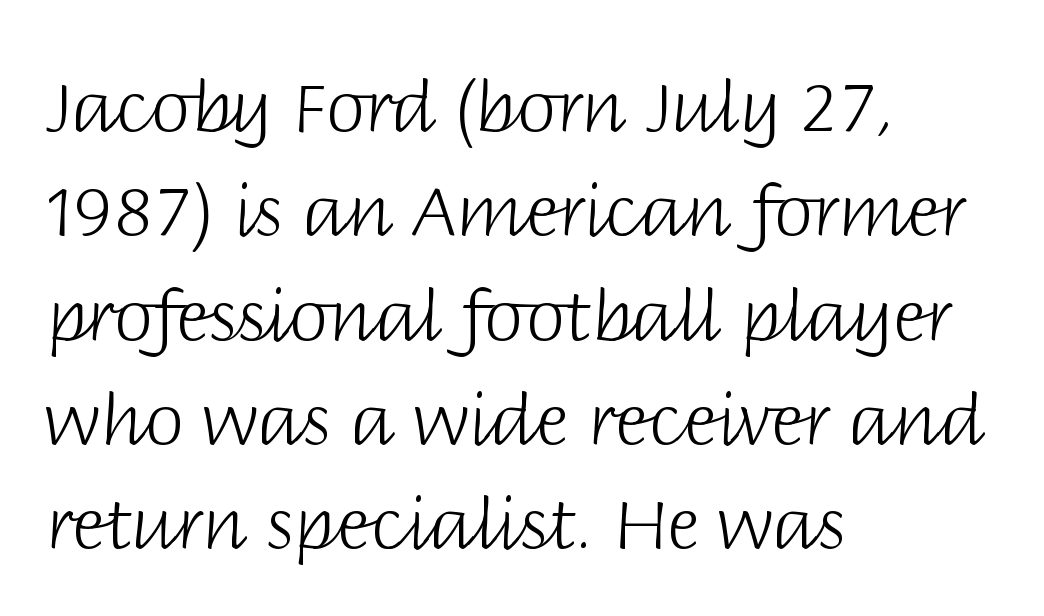
{"serif": "no", "italic": "no", "bold": "no", "weight": "light", "width": "normal", "stroke_contrast": "low", "x_height": "large", "monospaced": "no", "underline": "no", "align": "left", "line_spacing": "normal", "line_spacing_ratio": 1.47, "letter_spacing": "normal", "letter_spacing_em": 0.0, "glyph_px": 71}
